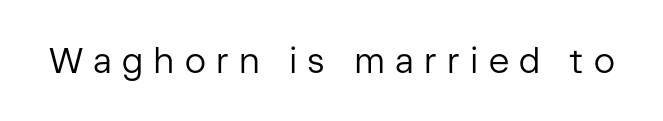
Note: no serifs on the glyphs. Descenders hang freely into open space. Here the designer chose a conventional face with non-uniform glyph widths. Vertical strokes here are truly vertical. No letter is thick-stroked: the sample isn't bold.
